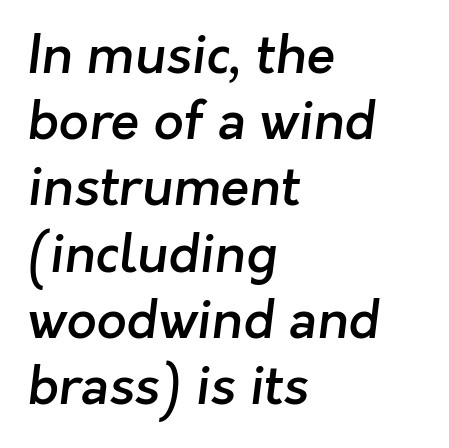
{"serif": "no", "bold": "semi", "weight": "semibold", "width": "normal", "stroke_contrast": "low", "x_height": "medium", "monospaced": "no", "underline": "no", "align": "left", "line_spacing": "normal", "line_spacing_ratio": 1.25, "letter_spacing": "normal", "letter_spacing_em": 0.0, "glyph_px": 53}
